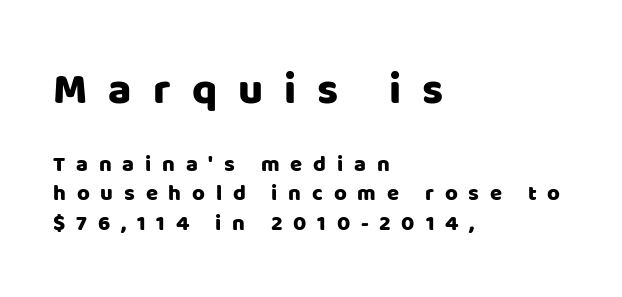
Q: Is the text italic (slanted)? A: No, it is upright.
Q: Is the typeface a serif or a sans-serif typeface? A: Sans-serif.
Q: Is the text underlined? A: No.
Q: How is the paragraph aligned? A: Left-aligned.
Q: Is the spacing between letters normal or unusually wide? A: Unusually wide.
Q: Is the spacing between lines tight, normal or loose? A: Normal.
Q: Which block of text is set in a larger size, the first (top) or the second (bottom)? A: The first (top) one.
Q: Width (condensed, normal, or wide)? A: Normal.
Q: Stroke contrast? A: Low.
Q: x-height? A: Large.
Q: Monospaced? A: No.
